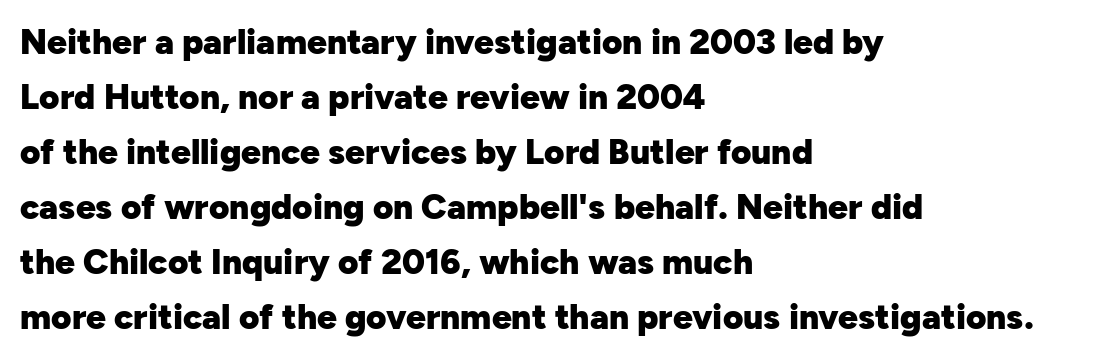
The image shows 35 px heavy sans-serif type, upright; set left-aligned, normal line spacing (1.57x), normal letter spacing, not underlined; low stroke contrast and a medium x-height.
